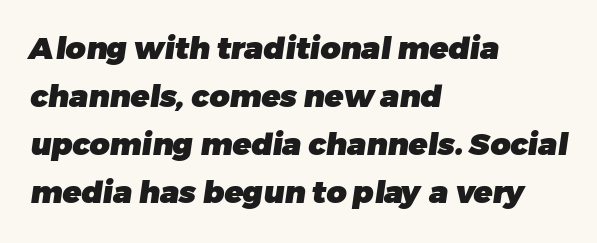
{"serif": "no", "bold": "yes", "weight": "heavy", "width": "normal", "stroke_contrast": "low", "x_height": "medium", "monospaced": "no", "underline": "no", "align": "left", "line_spacing": "normal", "line_spacing_ratio": 1.55, "letter_spacing": "normal", "letter_spacing_em": 0.0, "glyph_px": 31}
